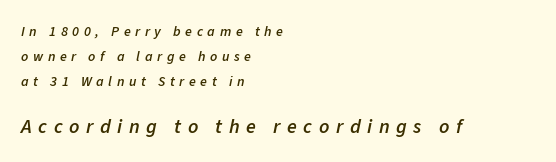
Heft: intermediate — a semibold. This is oblique type, the kind used for emphasis or titles. Here the second block reads like a headline and the first like body copy. Line beginnings align vertically; line endings do not. Tracking here is generous; glyphs stand well apart from one another. Descenders hang freely into open space.
